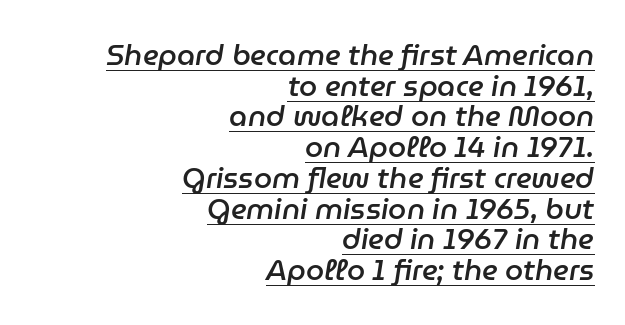
Q: Is the text bold? A: Semi-bold.
Q: Is the text italic (slanted)? A: Yes, it leans right by about 9 degrees.
Q: Is the text underlined? A: Yes.
Q: How is the paragraph aligned? A: Right-aligned.
Q: Is the spacing between letters normal or unusually wide? A: Normal.
Q: Is the spacing between lines tight, normal or loose? A: Tight.
Q: Width (condensed, normal, or wide)? A: Normal.
Q: Stroke contrast? A: Low.
Q: x-height? A: Medium.
Q: Monospaced? A: No.
